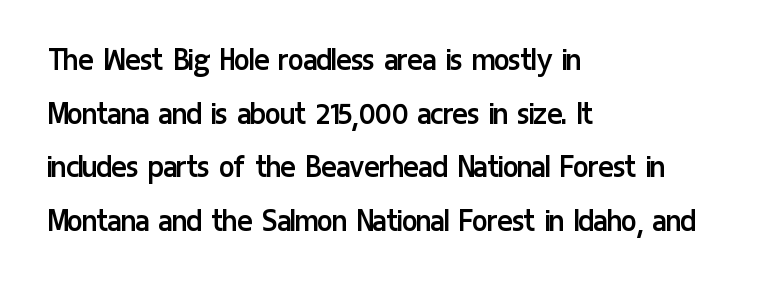
{"serif": "no", "italic": "no", "bold": "no", "weight": "regular", "width": "condensed", "stroke_contrast": "low", "x_height": "medium", "monospaced": "no", "underline": "no", "align": "left", "line_spacing": "normal", "line_spacing_ratio": 1.49, "letter_spacing": "normal", "letter_spacing_em": 0.0, "glyph_px": 36}
